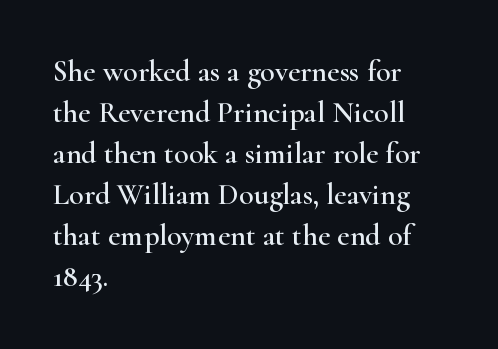
Character widths vary here, with narrow letters taking less room than wide ones. To sum up the face: it has serifs. The typesetter chose a ragged-right arrangement here. Horizontal bands of white between lines are of average thickness. A typesetter would mark this as roman, not italic. The words here are not underlined.
